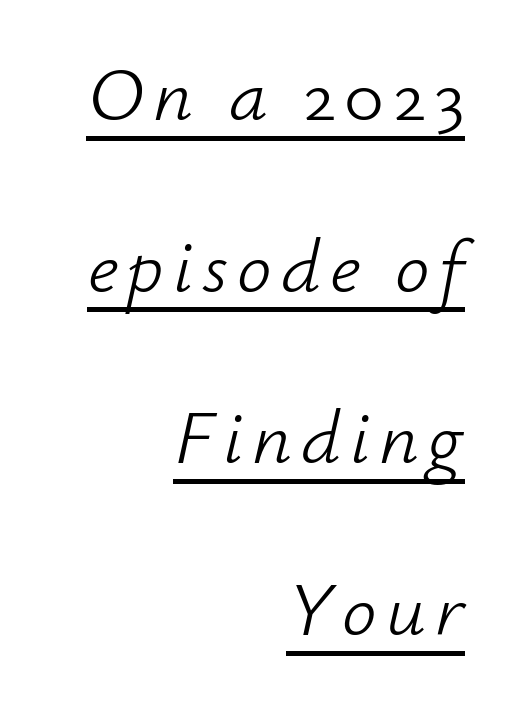
The letters advance in unequal steps, a hallmark of proportional type. The letters look calm and open, with moderate or lighter stems. Horizontal alignment here is rightward, an uncommon choice for prose. Designer's note — italics engaged.
